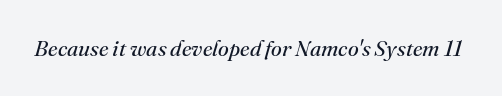
The characters are drawn with everyday or finer stroke widths. You could call the tracking neutral — neither tight nor loose. Descender tails drop into unmarked territory. The axis of the letterforms is tilted away from vertical.
